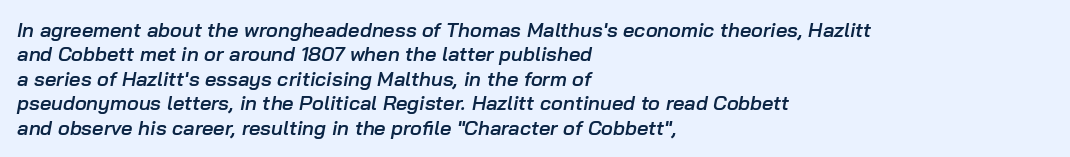
Nobody touched the tracking dial on this one. The sample has been set in demibold, a notch under bold. Descenders hang freely into open space. All the whitespace from short lines collects on the right.
